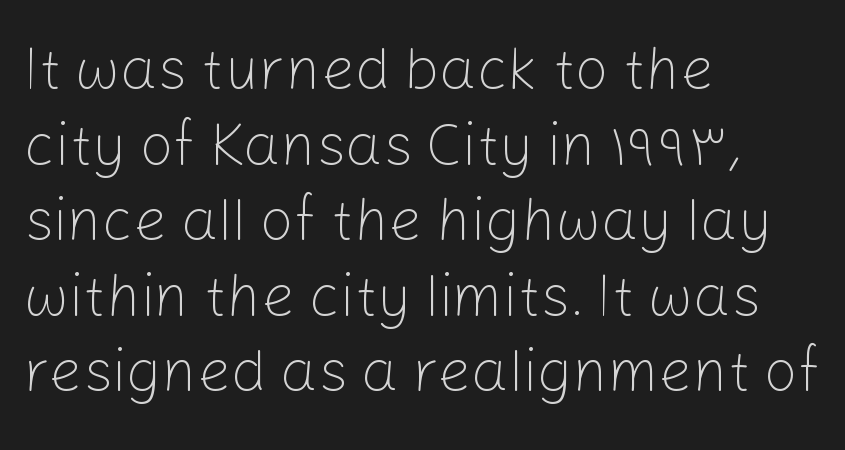
{"serif": "no", "italic": "no", "bold": "no", "weight": "light", "width": "normal", "stroke_contrast": "low", "x_height": "medium", "monospaced": "no", "underline": "no", "align": "left", "line_spacing": "normal", "line_spacing_ratio": 1.28, "letter_spacing": "normal", "letter_spacing_em": 0.0, "glyph_px": 59}
